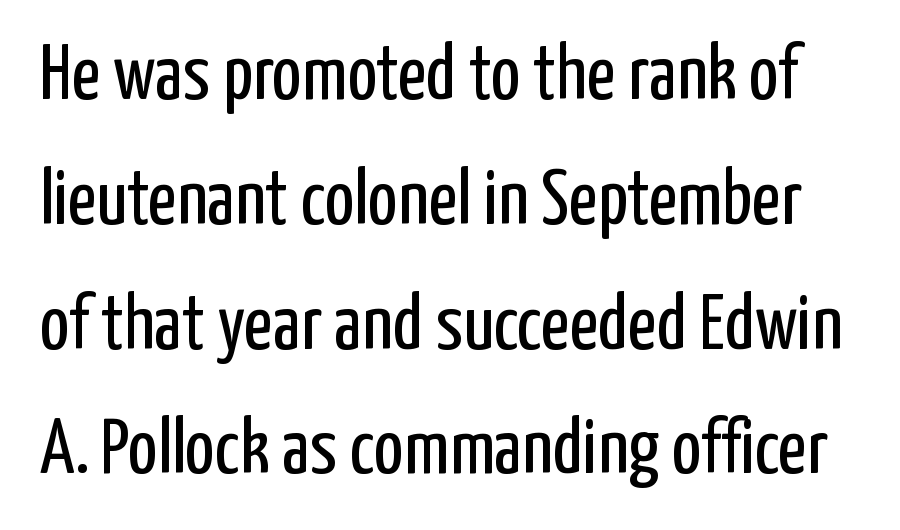
The image shows 79 px regular-weight, condensed sans-serif type, upright; set normal line spacing (1.58x), normal letter spacing, not underlined; low stroke contrast and a medium x-height.
